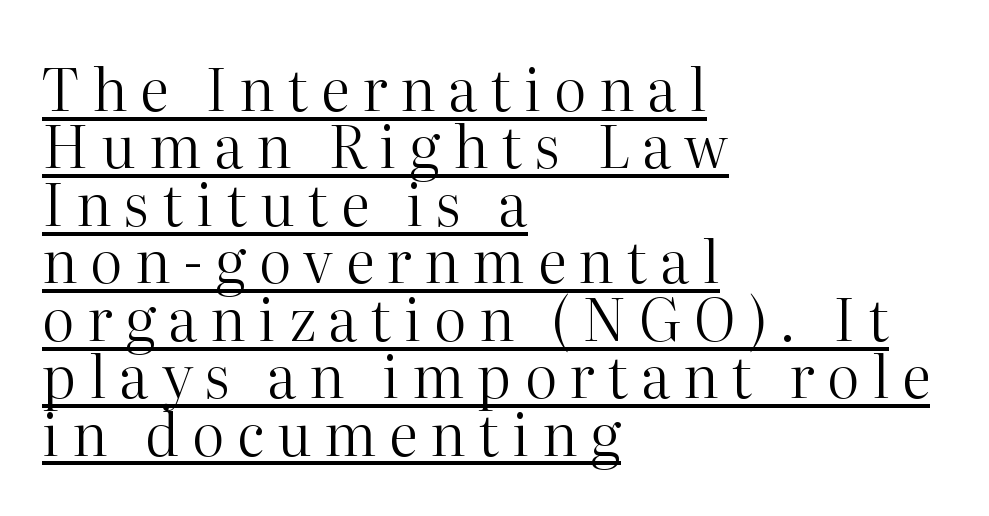
Q: Is the text bold? A: No.
Q: Is the text italic (slanted)? A: No, it is upright.
Q: Is the typeface a serif or a sans-serif typeface? A: Serif.
Q: Is the text underlined? A: Yes.
Q: How is the paragraph aligned? A: Left-aligned.
Q: Is the spacing between letters normal or unusually wide? A: Unusually wide.
Q: Is the spacing between lines tight, normal or loose? A: Tight.
Q: Width (condensed, normal, or wide)? A: Normal.
Q: Stroke contrast? A: High.
Q: x-height? A: Medium.
Q: Monospaced? A: No.
